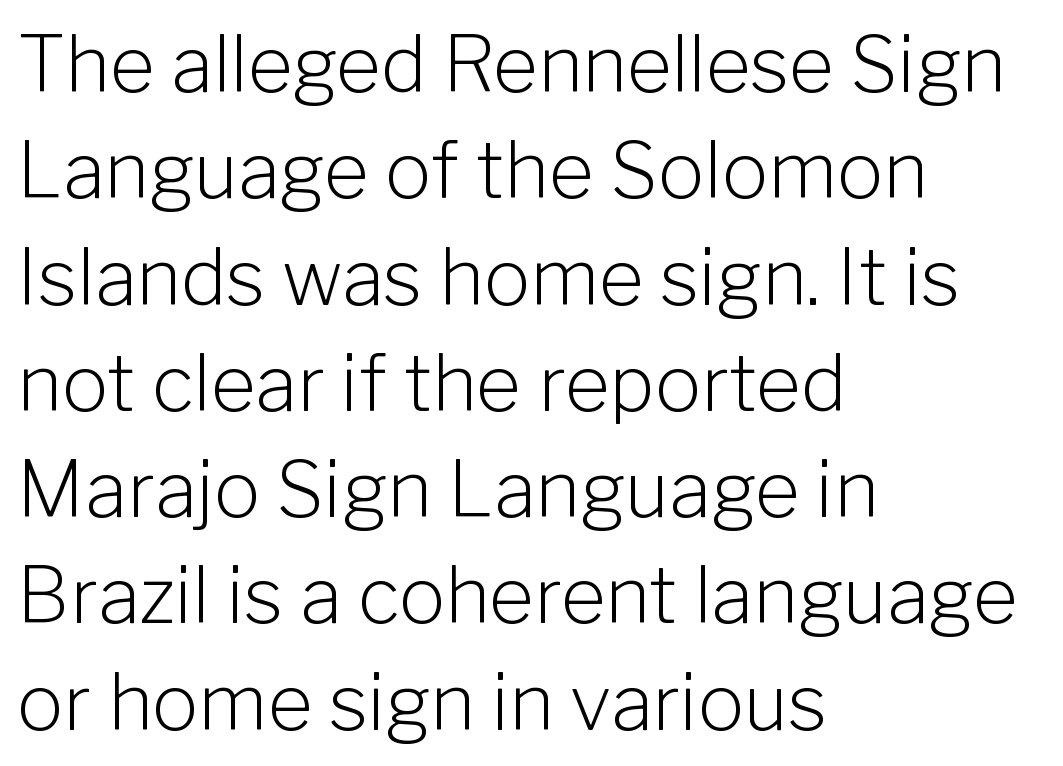
The passage shown is typed in a proportional face where columns would drift. No word sits above an underline. The paragraph has a hard left edge and a soft right edge. Grotesque or geometric, the face here clearly has no serifs. A normal amount of white space separates one row of letters from the next.
